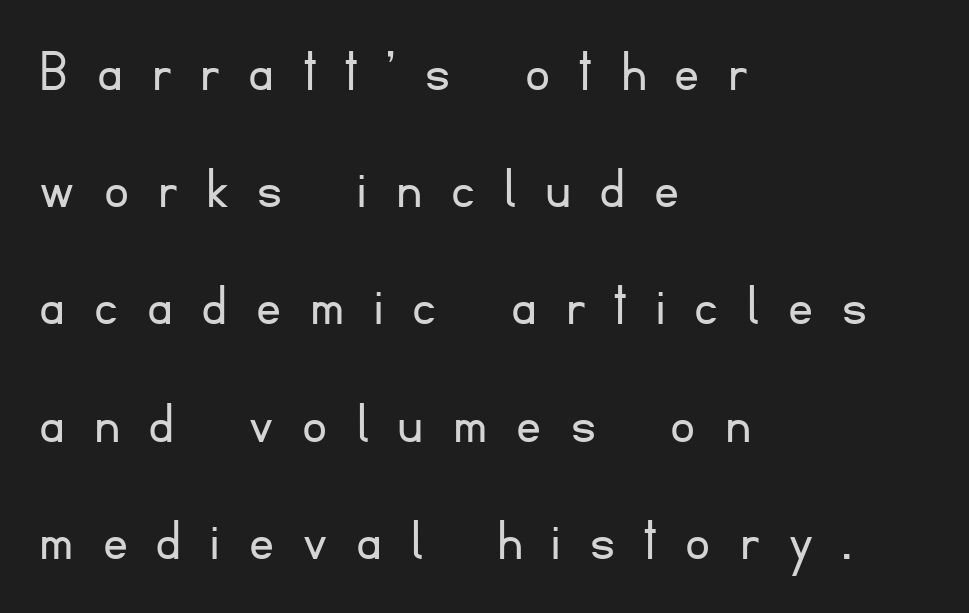
Q: Is the text bold? A: No.
Q: Is the text italic (slanted)? A: No, it is upright.
Q: Is the typeface a serif or a sans-serif typeface? A: Sans-serif.
Q: Is the text underlined? A: No.
Q: How is the paragraph aligned? A: Left-aligned.
Q: Is the spacing between letters normal or unusually wide? A: Unusually wide.
Q: Width (condensed, normal, or wide)? A: Normal.
Q: Stroke contrast? A: Low.
Q: x-height? A: Small.
Q: Monospaced? A: No.
